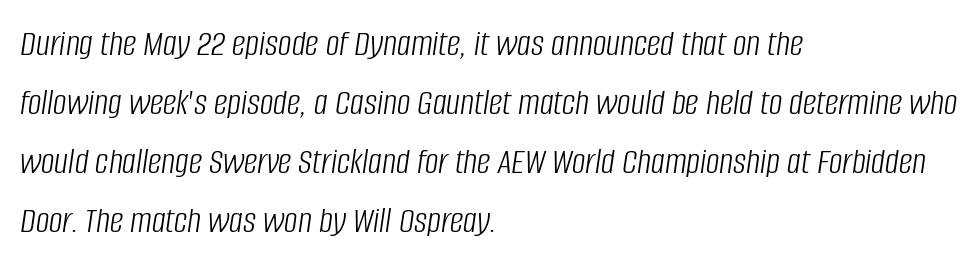
{"italic": "yes", "lean": "right", "slant_degrees": 8, "bold": "no", "weight": "light", "width": "condensed", "stroke_contrast": "low", "x_height": "large", "monospaced": "no", "underline": "no", "align": "left", "line_spacing": "normal", "line_spacing_ratio": 1.55, "letter_spacing": "normal", "letter_spacing_em": 0.0, "glyph_px": 38}
